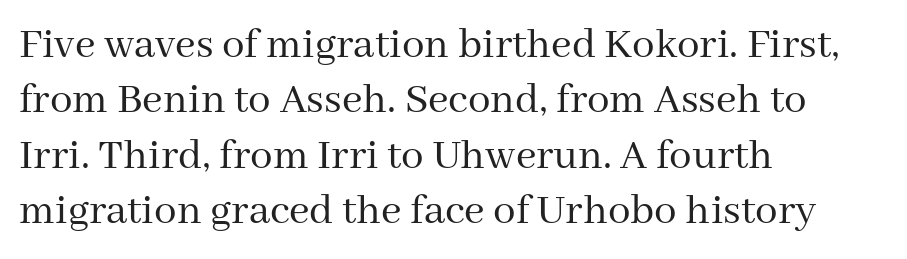
Q: Is the text bold? A: No.
Q: Is the text italic (slanted)? A: No, it is upright.
Q: Is the typeface a serif or a sans-serif typeface? A: Serif.
Q: Is the text underlined? A: No.
Q: How is the paragraph aligned? A: Left-aligned.
Q: Is the spacing between letters normal or unusually wide? A: Normal.
Q: Width (condensed, normal, or wide)? A: Normal.
Q: Stroke contrast? A: Medium.
Q: x-height? A: Medium.
Q: Monospaced? A: No.
